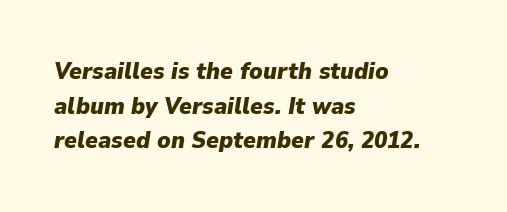
The image shows 24 px bold type, italic (leaning right); set left-aligned, normal line spacing (1.44x), normal letter spacing, not underlined.
